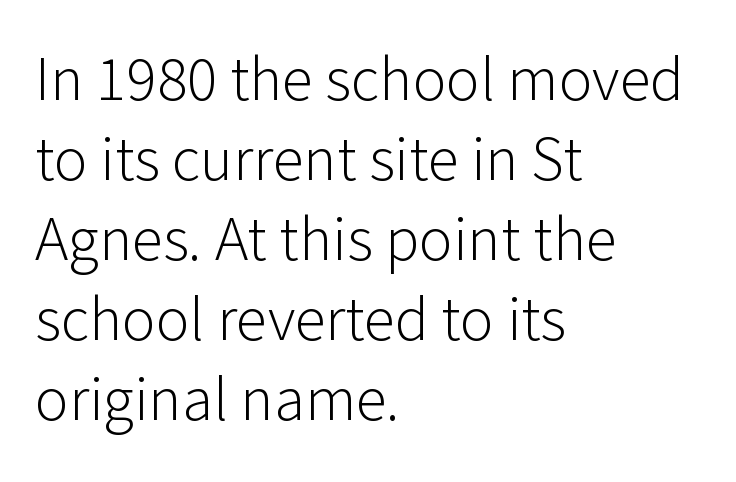
{"serif": "no", "italic": "no", "bold": "no", "weight": "light", "width": "normal", "stroke_contrast": "low", "x_height": "medium", "monospaced": "no", "underline": "no", "align": "left", "line_spacing": "normal", "line_spacing_ratio": 1.27, "letter_spacing": "normal", "letter_spacing_em": 0.0, "glyph_px": 63}
